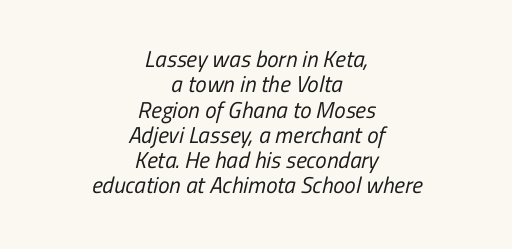
Q: Is the text bold? A: No.
Q: Is the text underlined? A: No.
Q: How is the paragraph aligned? A: Centered.
Q: Is the spacing between letters normal or unusually wide? A: Normal.
Q: Is the spacing between lines tight, normal or loose? A: Tight.
